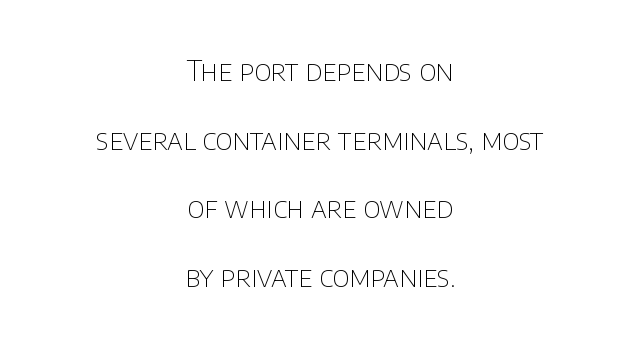
The image shows 28 px thin sans-serif type, upright; set centered, loose line spacing (2.45x), normal letter spacing, not underlined; low stroke contrast and a large x-height.
